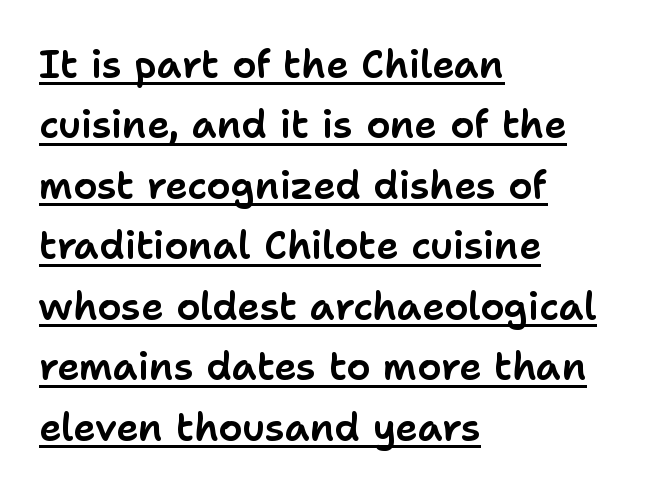
Q: Is the text italic (slanted)? A: No, it is upright.
Q: Is the typeface a serif or a sans-serif typeface? A: Sans-serif.
Q: Is the text underlined? A: Yes.
Q: How is the paragraph aligned? A: Left-aligned.
Q: Is the spacing between letters normal or unusually wide? A: Normal.
Q: Is the spacing between lines tight, normal or loose? A: Normal.
Q: Width (condensed, normal, or wide)? A: Normal.
Q: Stroke contrast? A: Low.
Q: x-height? A: Medium.
Q: Monospaced? A: No.
